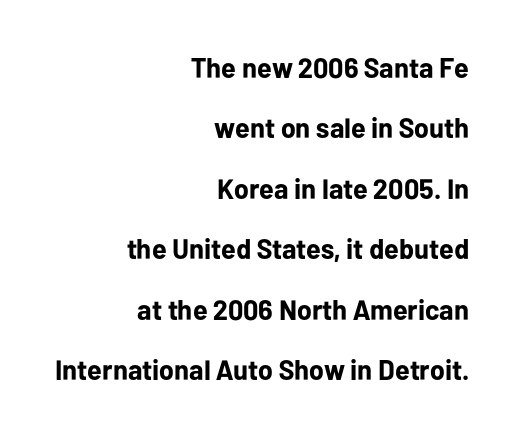
The line texture is even and compact thanks to regular tracking. How would I describe the line gaps? Wide and relaxed. Letterform terminals end flat and unadorned throughout the passage. Clear beneath every line of the passage.
